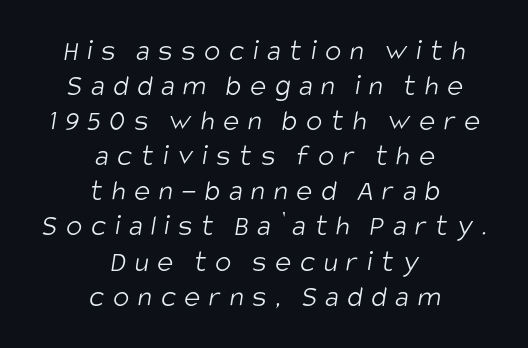
The image shows 30 px light, condensed sans-serif type; set centered, line spacing 1.17x, unusually wide letter spacing (+0.29 em), not underlined; low stroke contrast and a large x-height.
